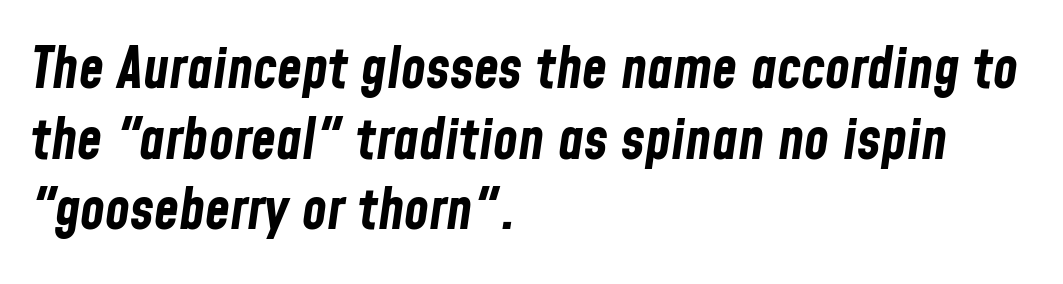
The image shows 57 px bold, condensed type, italic (leaning right); set left-aligned, line spacing 1.24x, normal letter spacing, not underlined; low stroke contrast and a medium x-height.
